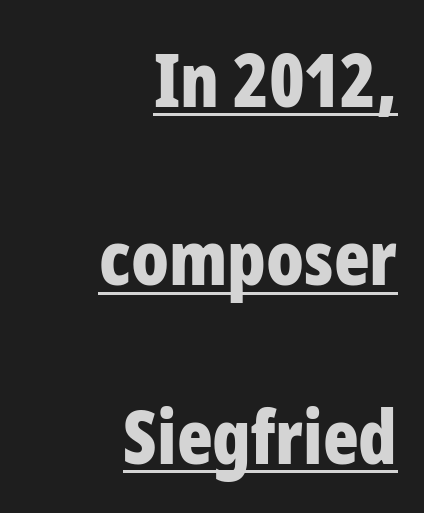
{"serif": "no", "italic": "no", "bold": "yes", "weight": "bold", "width": "condensed", "stroke_contrast": "low", "x_height": "medium", "monospaced": "no", "underline": "yes", "align": "right", "line_spacing": "loose", "line_spacing_ratio": 2.41, "letter_spacing": "normal", "letter_spacing_em": 0.0, "glyph_px": 74}
